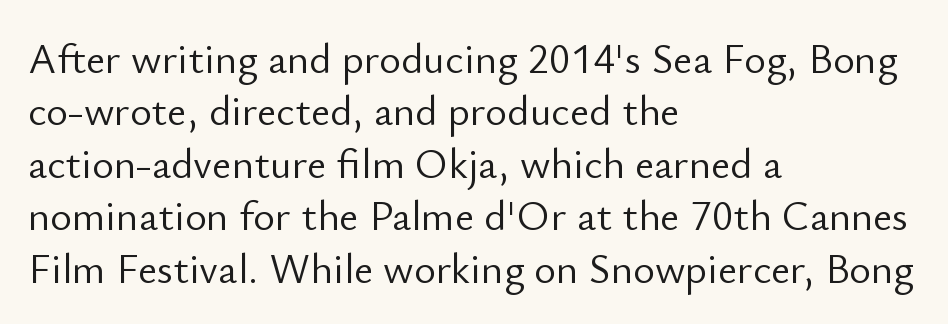
The image shows 42 px light sans-serif type, upright; set left-aligned, normal line spacing (1.25x), normal letter spacing, not underlined; low stroke contrast and a small x-height.
